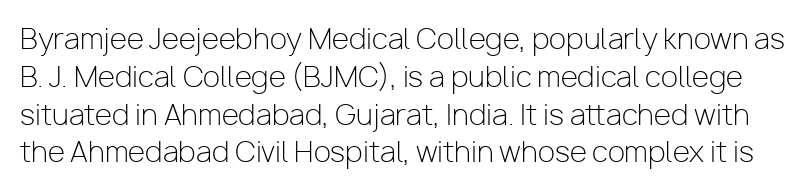
The image shows 28 px light sans-serif type, upright; set normal line spacing (1.35x), normal letter spacing, not underlined; low stroke contrast and a medium x-height.
